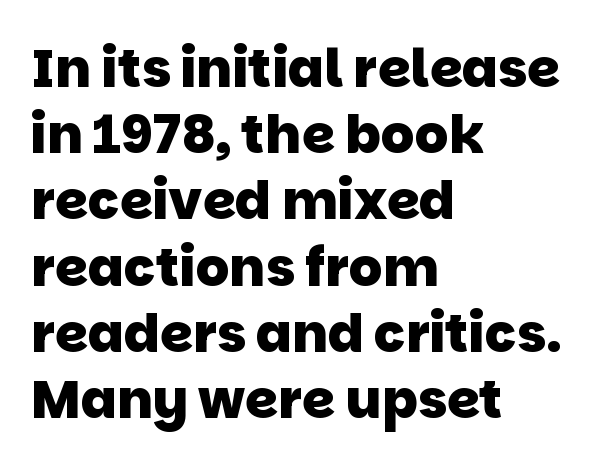
Q: Is the text bold? A: Yes.
Q: Is the typeface a serif or a sans-serif typeface? A: Sans-serif.
Q: Is the text underlined? A: No.
Q: How is the paragraph aligned? A: Left-aligned.
Q: Is the spacing between letters normal or unusually wide? A: Normal.
Q: Is the spacing between lines tight, normal or loose? A: Normal.
Q: Width (condensed, normal, or wide)? A: Normal.
Q: Stroke contrast? A: Low.
Q: x-height? A: Large.
Q: Monospaced? A: No.
